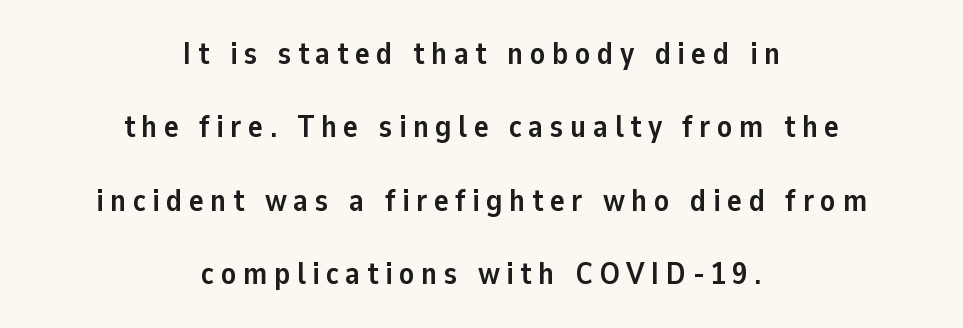
Caption: expanded tracking, letters set apart. Strong, thick strokes mark this as bold type. The specimen reads as upright at a glance. Visually the block forms a symmetrical silhouette, jagged on both flanks. The space directly below the letters is spotless.
